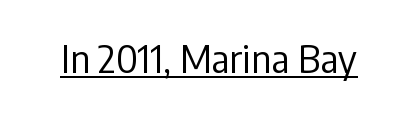
These lines are composed in type without serifs. The cut favours lightness, reaching ordinary text weight at its darkest. Check the space under the baseline: a stroke is drawn there. The lettering stays uniformly vertical, giving the passage a roman look. Looks like regular typesetting: each glyph gets only the width it needs.
